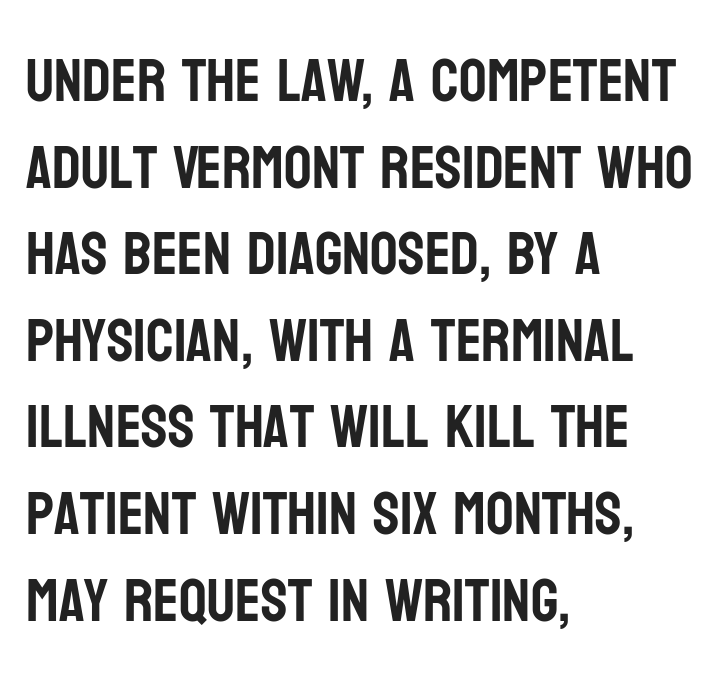
Q: Is the text italic (slanted)? A: No, it is upright.
Q: Is the typeface a serif or a sans-serif typeface? A: Sans-serif.
Q: Is the text underlined? A: No.
Q: How is the paragraph aligned? A: Left-aligned.
Q: Is the spacing between letters normal or unusually wide? A: Normal.
Q: Is the spacing between lines tight, normal or loose? A: Normal.
Q: Width (condensed, normal, or wide)? A: Condensed.
Q: Stroke contrast? A: Low.
Q: x-height? A: Large.
Q: Monospaced? A: No.
